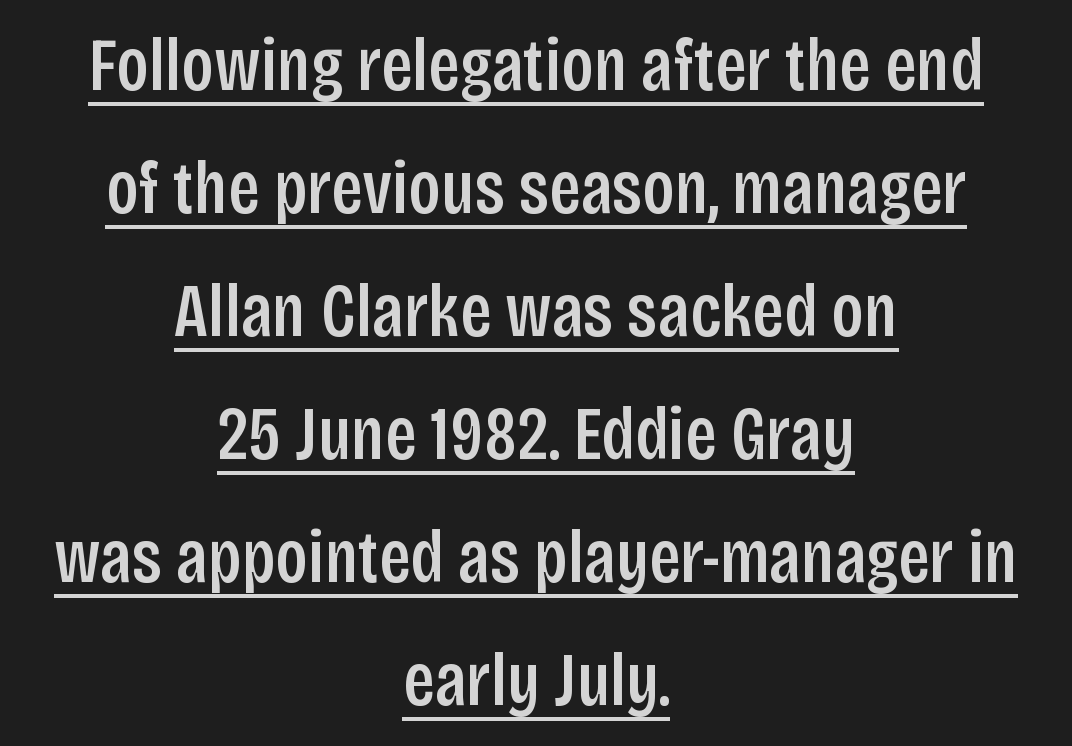
Q: Is the text bold? A: Semi-bold.
Q: Is the text italic (slanted)? A: No, it is upright.
Q: Is the typeface a serif or a sans-serif typeface? A: Sans-serif.
Q: Is the text underlined? A: Yes.
Q: How is the paragraph aligned? A: Centered.
Q: Is the spacing between letters normal or unusually wide? A: Normal.
Q: Is the spacing between lines tight, normal or loose? A: Normal.
Q: Width (condensed, normal, or wide)? A: Condensed.
Q: Stroke contrast? A: Low.
Q: x-height? A: Large.
Q: Monospaced? A: No.
